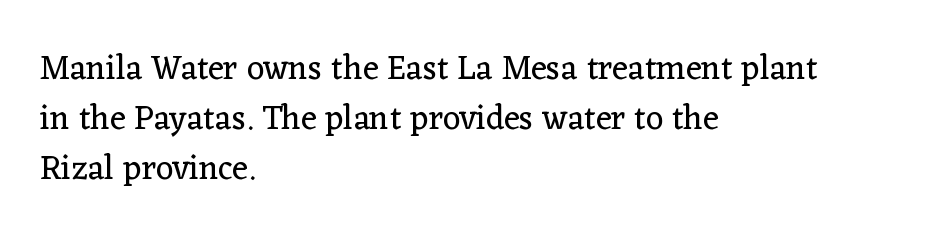
The image shows 34 px regular-weight serif type, upright; set left-aligned, normal line spacing (1.47x), normal letter spacing, not underlined; low stroke contrast and a medium x-height.
